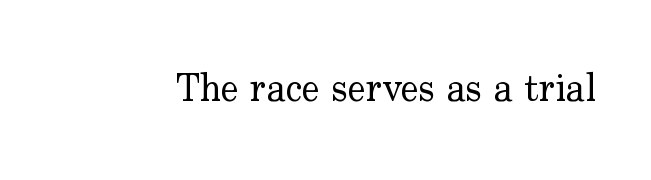
No chunkiness to these letters — they're not bold. This sample has the flowing, uneven cadence of proportional lettering. The specimen reads as upright at a glance. Only glyphs here, with clear space below each row. The rendering shows small feet on the letterforms — a serif design. The line texture is even and compact thanks to regular tracking.
